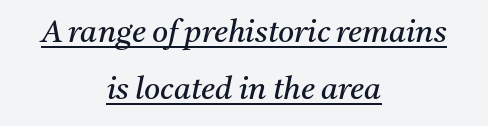
{"serif": "yes", "italic": "yes", "lean": "right", "slant_degrees": 11, "bold": "no", "weight": "regular", "width": "normal", "stroke_contrast": "medium", "x_height": "medium", "monospaced": "no", "underline": "yes", "align": "center", "line_spacing_ratio": 1.85, "letter_spacing": "normal", "letter_spacing_em": 0.0, "glyph_px": 31}
